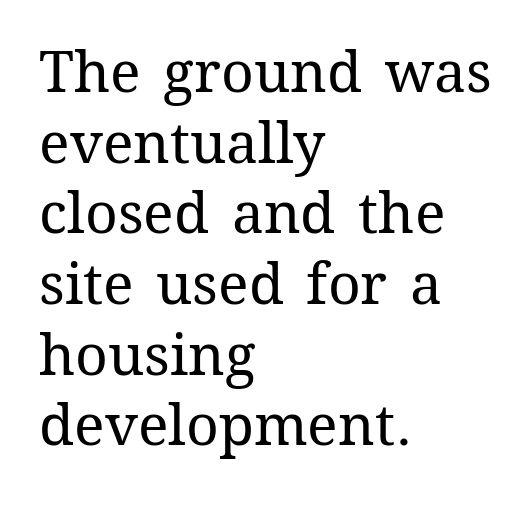
Q: Is the text bold? A: No.
Q: Is the text italic (slanted)? A: No, it is upright.
Q: Is the text underlined? A: No.
Q: How is the paragraph aligned? A: Left-aligned.
Q: Is the spacing between letters normal or unusually wide? A: Normal.
Q: Width (condensed, normal, or wide)? A: Normal.
Q: Stroke contrast? A: Medium.
Q: x-height? A: Medium.
Q: Monospaced? A: No.
